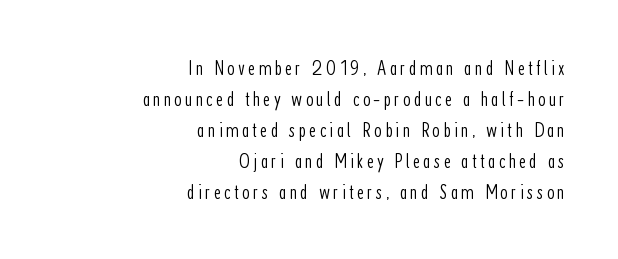
{"italic": "no", "bold": "no", "underline": "no", "align": "right", "line_spacing": "normal", "line_spacing_ratio": 1.41, "glyph_px": 22}
